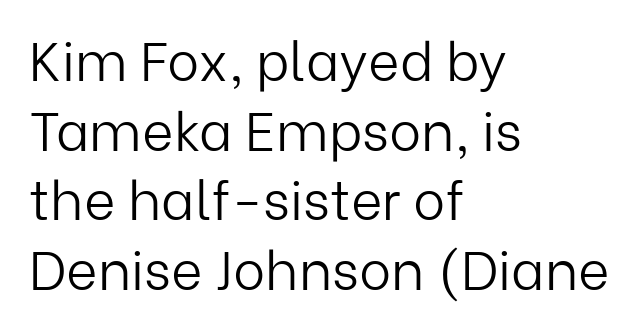
Each letter keeps its own natural width here, so spacing adapts to shape. No heavy texture on the line: the type isn't bold. The leading is moderate, giving the passage an even texture. A clean baseline with only descenders dipping below it. Type style note: lacks serifs.
